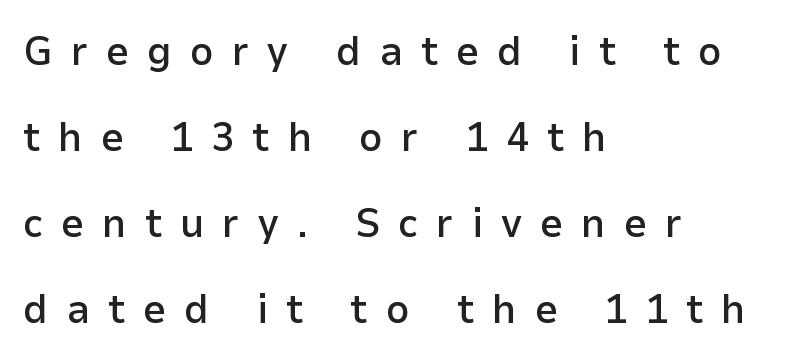
The image shows 41 px semibold sans-serif type, upright; set left-aligned, loose line spacing (2.1x), unusually wide letter spacing (+0.44 em), not underlined; low stroke contrast and a medium x-height.
